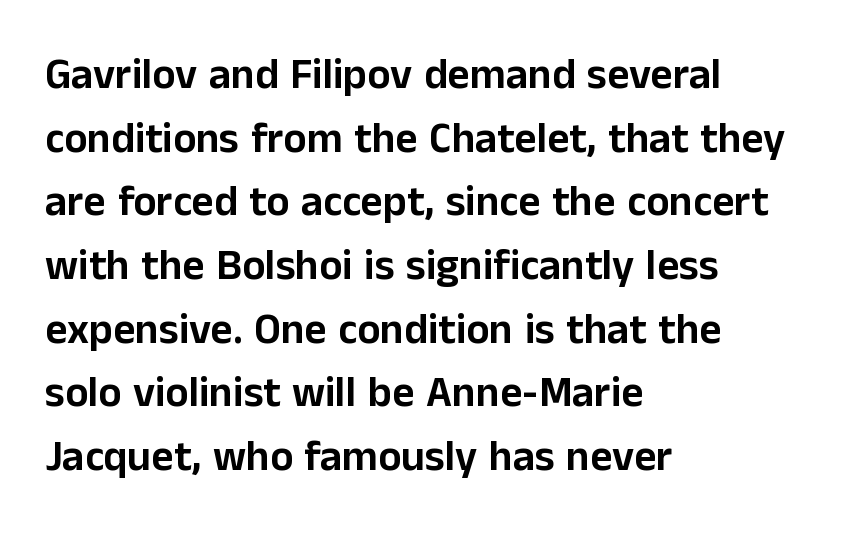
The image shows 43 px sans-serif type, upright; set left-aligned, normal line spacing (1.48x), normal letter spacing, not underlined; low stroke contrast and a medium x-height.
